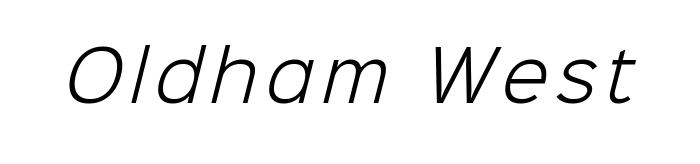
{"serif": "no", "bold": "no", "weight": "light", "width": "normal", "stroke_contrast": "low", "x_height": "medium", "monospaced": "no", "underline": "no", "glyph_px": 69}
